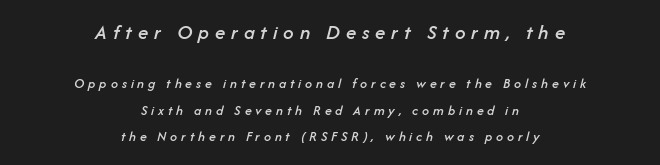
{"italic": "yes", "lean": "right", "slant_degrees": 14, "underline": "no", "align": "center", "line_spacing_ratio": 1.89, "letter_spacing": "wide", "letter_spacing_em": 0.28, "larger_block": "first", "size_ratio": 1.5, "glyph_px": 21}
